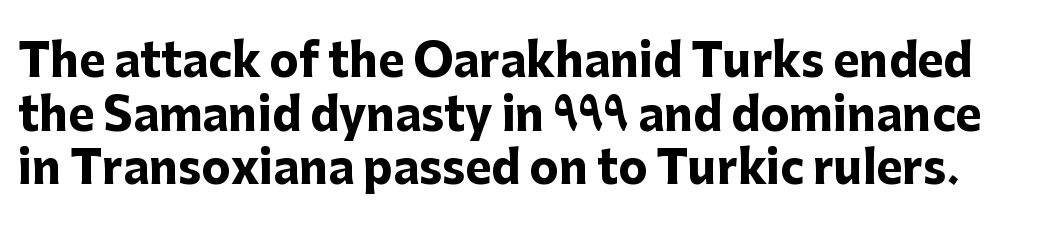
{"serif": "no", "italic": "no", "bold": "yes", "weight": "heavy", "width": "normal", "stroke_contrast": "low", "x_height": "medium", "monospaced": "no", "underline": "no", "line_spacing_ratio": 1.22, "letter_spacing": "normal", "letter_spacing_em": 0.0, "glyph_px": 44}
